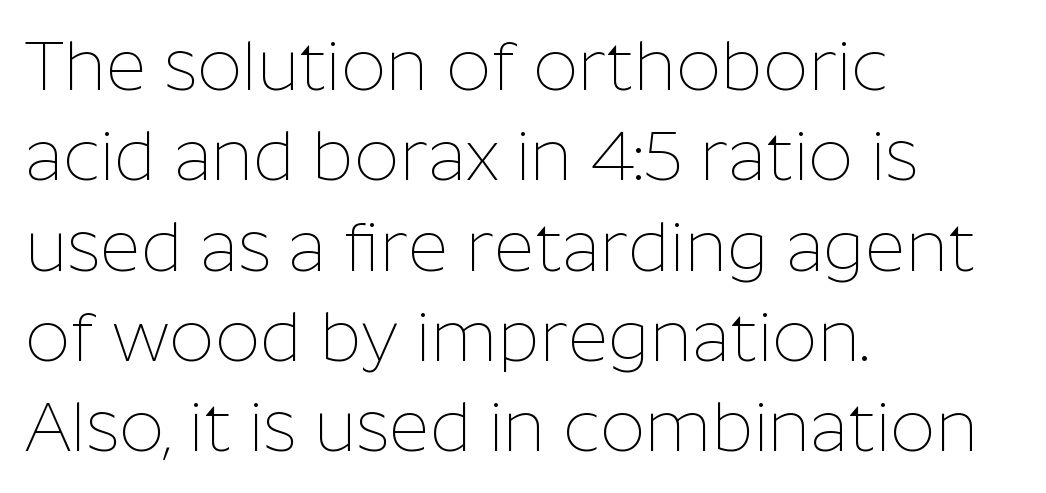
Q: Is the text bold? A: No.
Q: Is the text italic (slanted)? A: No, it is upright.
Q: Is the typeface a serif or a sans-serif typeface? A: Sans-serif.
Q: Is the text underlined? A: No.
Q: How is the paragraph aligned? A: Left-aligned.
Q: Is the spacing between letters normal or unusually wide? A: Normal.
Q: Is the spacing between lines tight, normal or loose? A: Normal.
Q: Width (condensed, normal, or wide)? A: Normal.
Q: Stroke contrast? A: Low.
Q: x-height? A: Medium.
Q: Monospaced? A: No.
